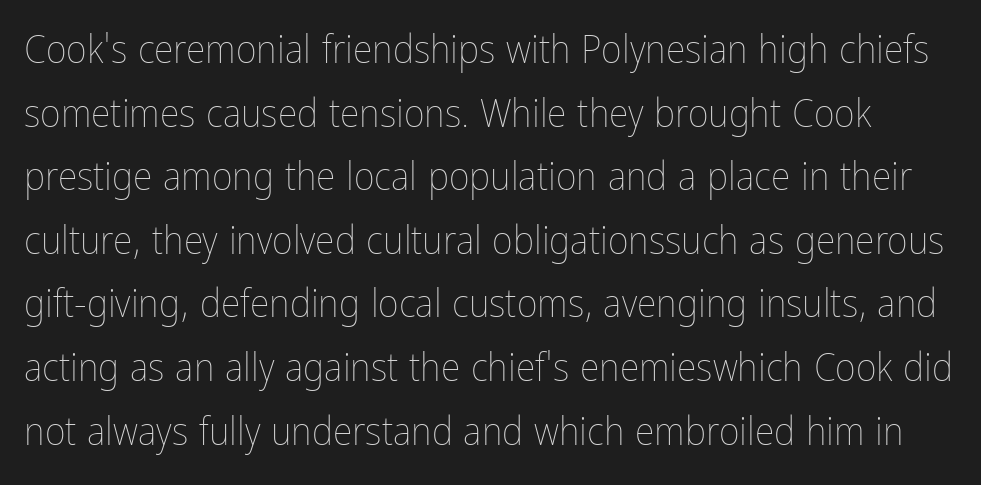
Q: Is the text bold? A: No.
Q: Is the text italic (slanted)? A: No, it is upright.
Q: Is the text underlined? A: No.
Q: Is the spacing between letters normal or unusually wide? A: Normal.
Q: Is the spacing between lines tight, normal or loose? A: Normal.
Q: Width (condensed, normal, or wide)? A: Condensed.
Q: Stroke contrast? A: Low.
Q: x-height? A: Medium.
Q: Monospaced? A: No.
